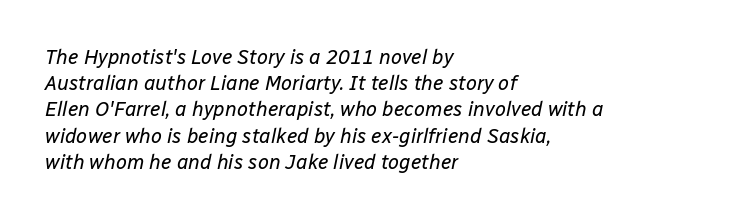
The face used here is rendered with its standard letterfit. Is the type heavy? It reads as light-to-regular instead. Clear beneath every line of the passage. The compositor pushed each line to the left boundary. Each new line begins a customary step beneath the previous one. There's an unmistakable incline to the writing here.
